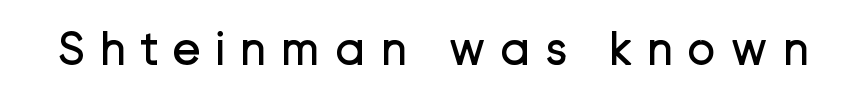
The characters are drawn with everyday or finer stroke widths. Looks like regular typesetting: each glyph gets only the width it needs. What stands out about the letter spacing? Its width — letters are far apart. Italic: no, the glyphs are upright roman.
